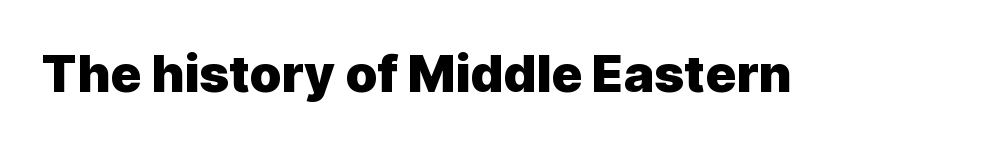
{"serif": "no", "italic": "no", "bold": "yes", "weight": "heavy", "width": "normal", "x_height": "medium", "monospaced": "no", "underline": "no", "letter_spacing": "normal", "letter_spacing_em": 0.0, "glyph_px": 51}
